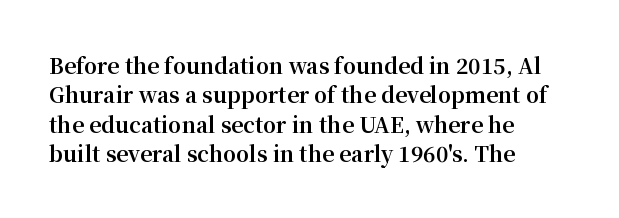
Q: Is the text bold? A: Yes.
Q: Is the text italic (slanted)? A: No, it is upright.
Q: Is the text underlined? A: No.
Q: How is the paragraph aligned? A: Left-aligned.
Q: Is the spacing between letters normal or unusually wide? A: Normal.
Q: Is the spacing between lines tight, normal or loose? A: Normal.
